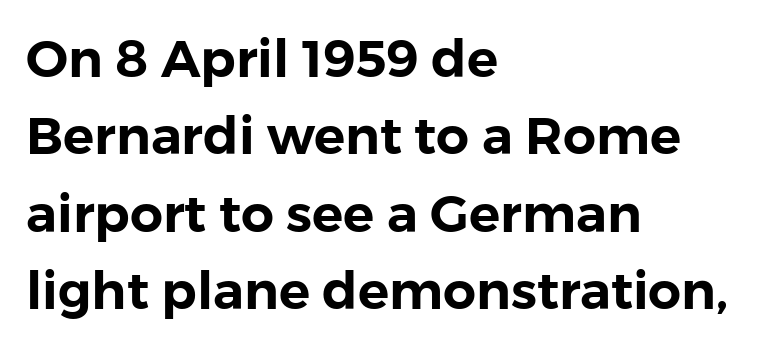
Short and long lines alike share a common starting point at left. Descender tails drop into unmarked territory. These lines sit exactly where default settings would place them. This rendering employs a face without finishing strokes, i.e., a sans-serif. No extra tracking has been applied to these lines.
